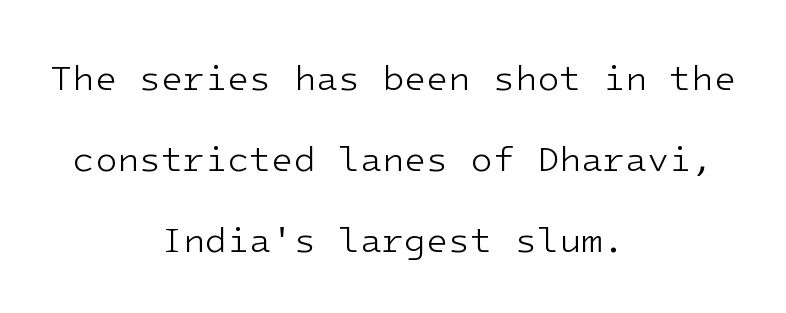
Caption: face not bold, strokes unweighted. Honestly, there is no underline to notice here at all. This sample uses an upright cut, with every glyph sitting square on the baseline. The font family rendered here belongs to the sans-serif group. What's the leading like? Stretched, with rows far apart. The rag falls on both sides of this text block equally.
